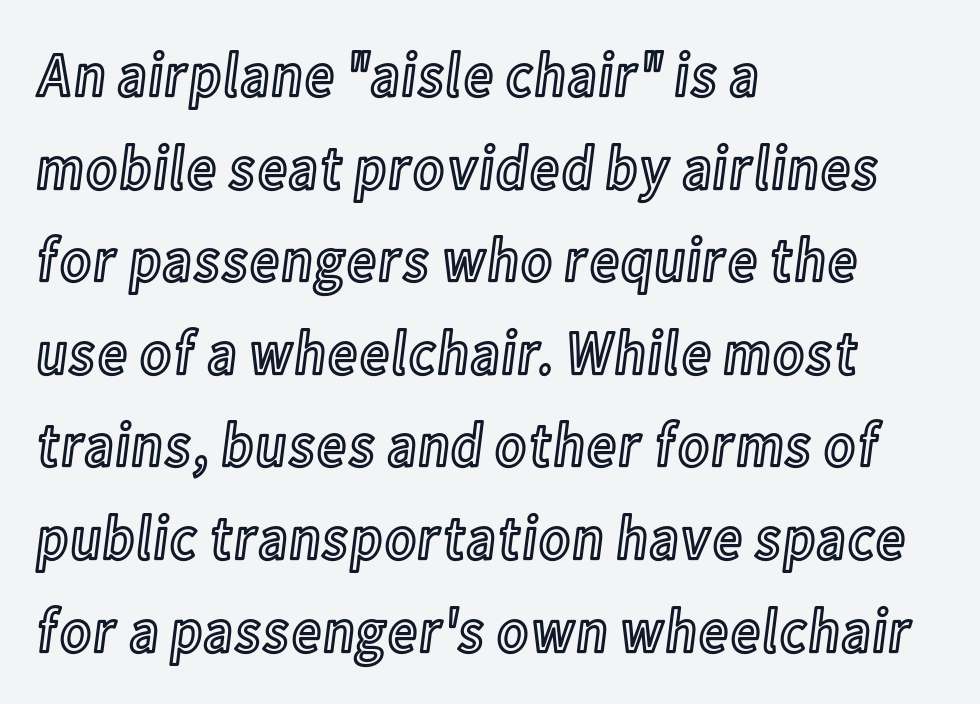
{"width": "condensed", "x_height": "medium", "monospaced": "no", "underline": "no", "align": "left", "line_spacing": "normal", "line_spacing_ratio": 1.47, "letter_spacing": "normal", "letter_spacing_em": 0.0, "glyph_px": 63}
